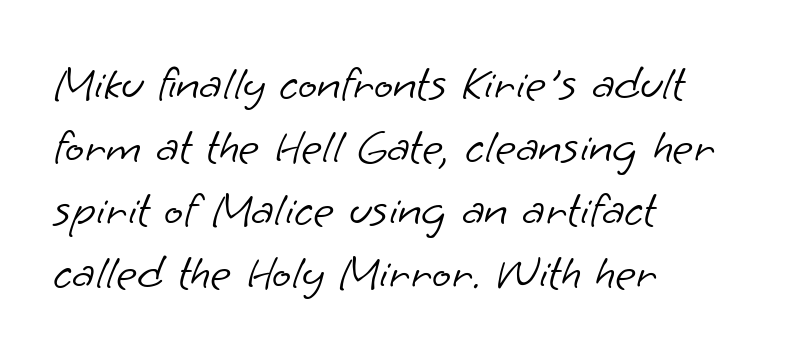
{"serif": "no", "bold": "no", "weight": "light", "width": "normal", "stroke_contrast": "low", "x_height": "small", "monospaced": "no", "underline": "no", "align": "left", "line_spacing": "normal", "line_spacing_ratio": 1.26, "letter_spacing": "normal", "letter_spacing_em": 0.0, "glyph_px": 50}
